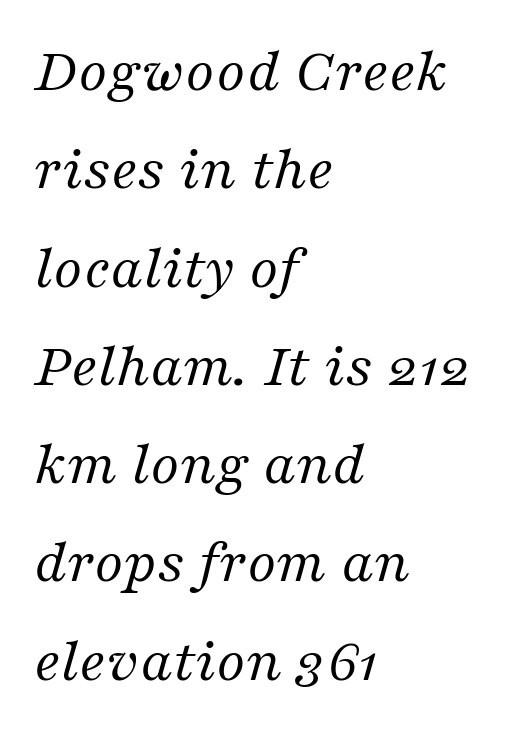
Q: Is the text bold? A: No.
Q: Is the text italic (slanted)? A: Yes, it leans right by about 16 degrees.
Q: Is the typeface a serif or a sans-serif typeface? A: Serif.
Q: Is the text underlined? A: No.
Q: How is the paragraph aligned? A: Left-aligned.
Q: Is the spacing between letters normal or unusually wide? A: Normal.
Q: Is the spacing between lines tight, normal or loose? A: Normal.
Q: Width (condensed, normal, or wide)? A: Normal.
Q: Stroke contrast? A: Medium.
Q: x-height? A: Medium.
Q: Monospaced? A: No.
